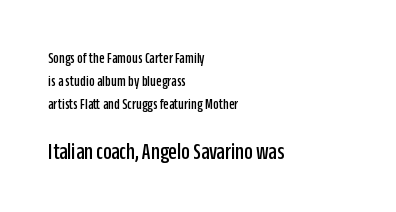
The gaps between neighbouring characters are ordinary and unremarkable. Any mark beneath the type? The region is blank. Every row of glyphs begins at an identical x-position on the left. Look at the glyph heights: the lower group is clearly the bigger setting. One glance says typical: line gaps are just what's usual.
